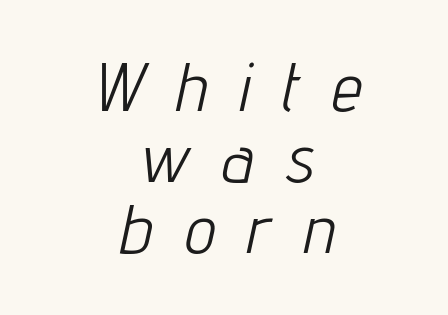
{"italic": "yes", "lean": "right", "slant_degrees": 12, "bold": "no", "weight": "light", "width": "condensed", "stroke_contrast": "low", "x_height": "medium", "monospaced": "no", "underline": "no", "align": "center", "line_spacing": "tight", "line_spacing_ratio": 1.03, "letter_spacing": "wide", "letter_spacing_em": 0.48, "glyph_px": 69}
